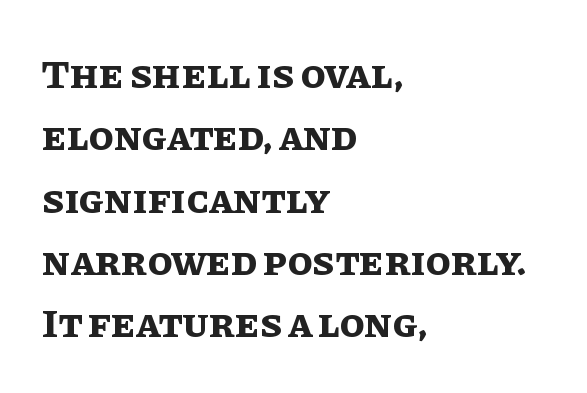
Compared with typical paragraphs, the rows here are spaced about the same. The lettering holds an erect, upright posture throughout. A typesetter would call this proportional, since set widths differ per character. The line texture is even and compact thanks to regular tracking. Unmarked baselines from the first word to the last.
